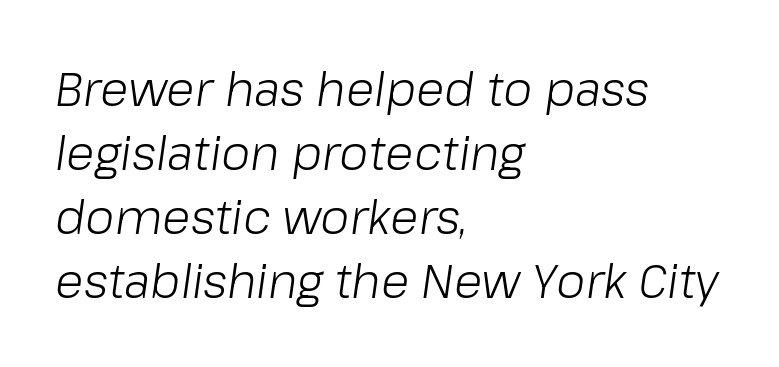
{"italic": "yes", "lean": "right", "slant_degrees": 8, "bold": "no", "weight": "light", "width": "normal", "stroke_contrast": "low", "x_height": "medium", "monospaced": "no", "underline": "no", "align": "left", "line_spacing": "normal", "line_spacing_ratio": 1.36, "letter_spacing": "normal", "letter_spacing_em": 0.0, "glyph_px": 47}
